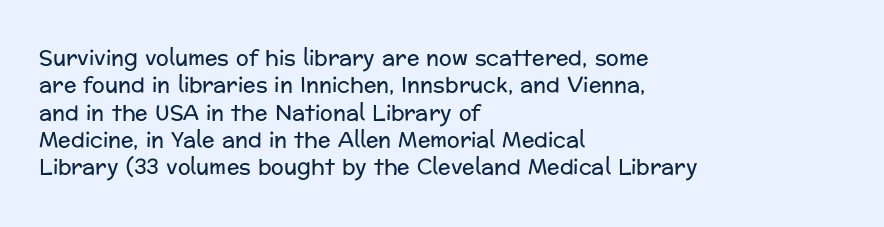
Reading down the block, your eye returns to a fixed left position each line. The weight tops out at a normal text grade. Interline gaps are of average width in this sample. The letters sit at their default tracking, neither squeezed nor spread.
